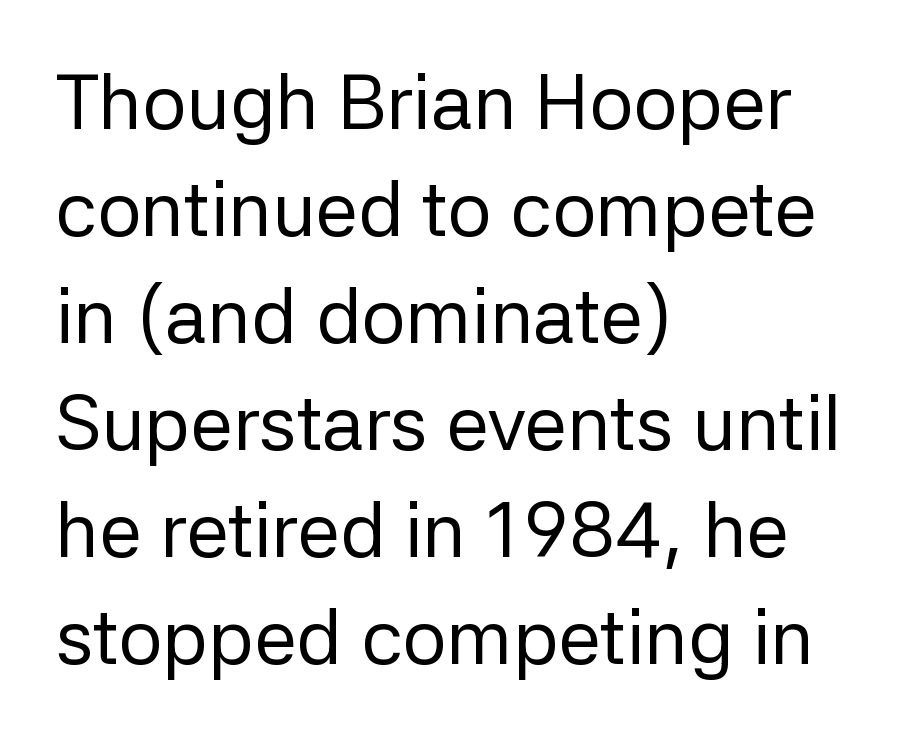
{"serif": "no", "italic": "no", "bold": "no", "weight": "regular", "width": "normal", "stroke_contrast": "low", "x_height": "medium", "monospaced": "no", "underline": "no", "align": "left", "line_spacing": "normal", "line_spacing_ratio": 1.39, "letter_spacing": "normal", "letter_spacing_em": 0.0, "glyph_px": 77}
